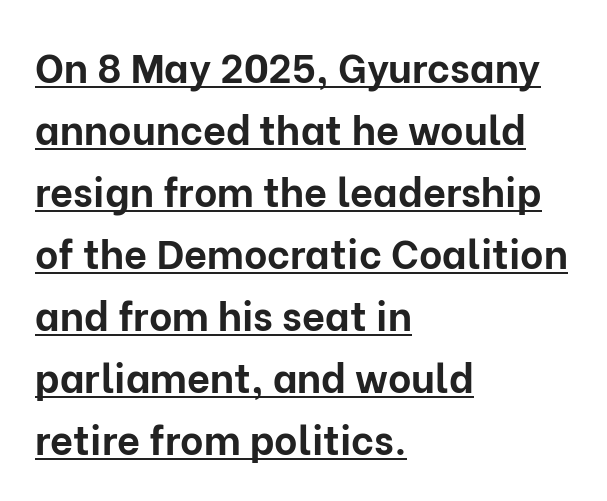
Typesetter's note: full bold, strokes at maximum text heaviness. The rendering keeps characters at their native spacing. Is this a fixed-width face? No — the glyphs have proportional, varying widths. Is there much room between lines? A standard amount, neither cramped nor airy. Are there feet on the stems? There aren't — it's a sans.
